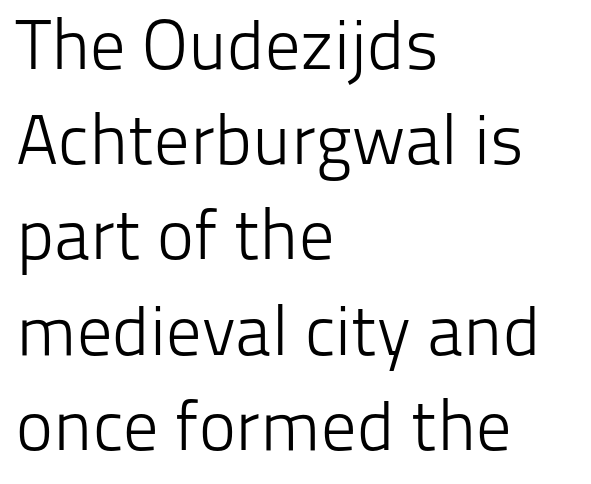
Q: Is the text bold? A: No.
Q: Is the text italic (slanted)? A: No, it is upright.
Q: Is the typeface a serif or a sans-serif typeface? A: Sans-serif.
Q: Is the text underlined? A: No.
Q: How is the paragraph aligned? A: Left-aligned.
Q: Is the spacing between letters normal or unusually wide? A: Normal.
Q: Is the spacing between lines tight, normal or loose? A: Normal.
Q: Width (condensed, normal, or wide)? A: Normal.
Q: Stroke contrast? A: Low.
Q: x-height? A: Medium.
Q: Monospaced? A: No.
